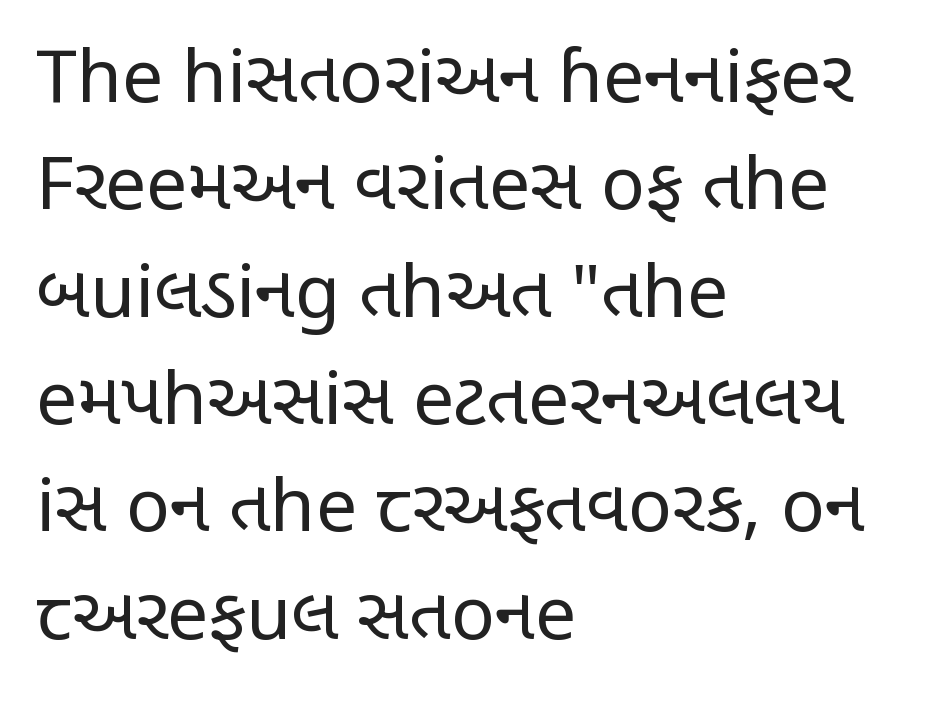
Quick note: underline off. Regular leading. A typesetter would label this face a sans. The typography opts for an upright posture over an oblique one. Tracking here is standard; glyphs follow each other at the usual distance. Bold? No — there's no thickening of the strokes.
